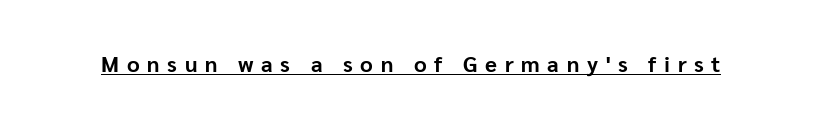
You can see a thin bar hugging the bottom of the glyphs. Posture: straight, roman, zero tilt. I'd describe the lettering as bold — thick and assertive. These lines have a slow, spaced-out rhythm from letter to letter.
